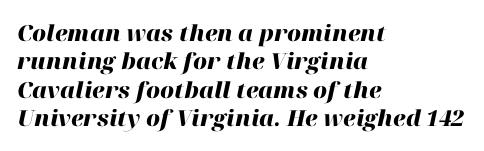
Q: Is the text bold? A: Yes.
Q: Is the text italic (slanted)? A: Yes, it leans right by about 12 degrees.
Q: Is the text underlined? A: No.
Q: How is the paragraph aligned? A: Left-aligned.
Q: Is the spacing between letters normal or unusually wide? A: Normal.
Q: Is the spacing between lines tight, normal or loose? A: Normal.
